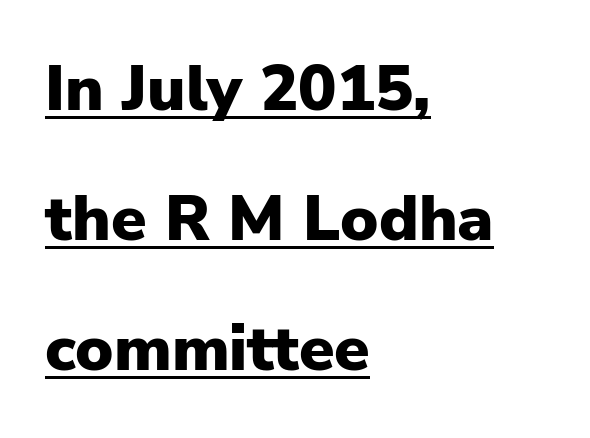
Q: Is the text bold? A: Yes.
Q: Is the text italic (slanted)? A: No, it is upright.
Q: Is the typeface a serif or a sans-serif typeface? A: Sans-serif.
Q: Is the text underlined? A: Yes.
Q: How is the paragraph aligned? A: Left-aligned.
Q: Is the spacing between letters normal or unusually wide? A: Normal.
Q: Is the spacing between lines tight, normal or loose? A: Loose.
Q: Width (condensed, normal, or wide)? A: Normal.
Q: Stroke contrast? A: Low.
Q: x-height? A: Medium.
Q: Monospaced? A: No.
